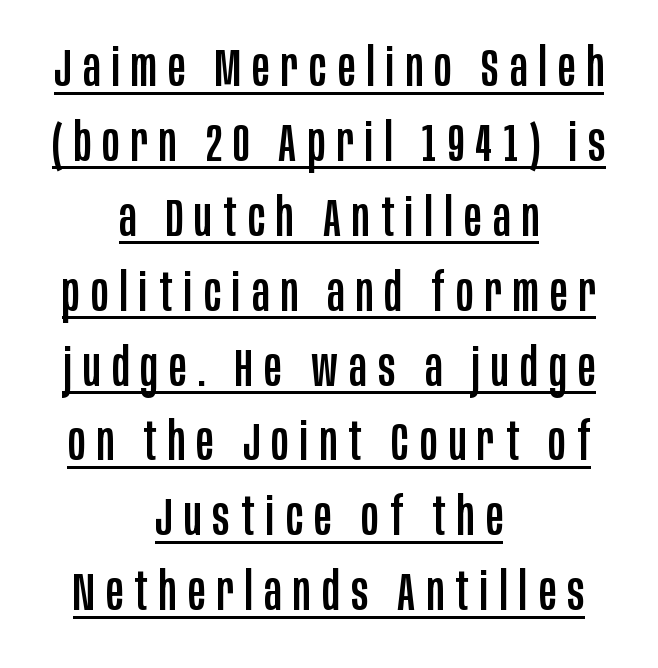
Italic: no, the glyphs are upright roman. This sample uses expanded letter spacing, leaving extra air between glyphs. Line starts and ends both wander, symmetrically. These lines are rendered in a variable-pitch font. The rendering uses a moderate line-height, typical for paragraphs. Typographically, this falls in the sans-serif category.
